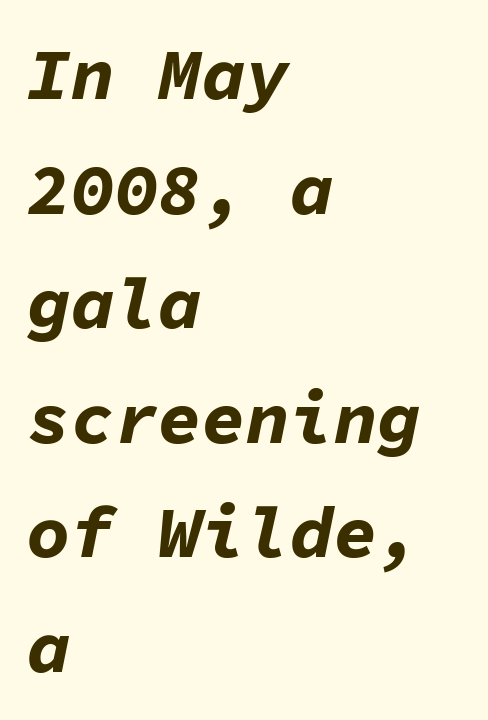
Q: Is the text bold? A: Yes.
Q: Is the text italic (slanted)? A: Yes, it leans right by about 11 degrees.
Q: Is the text underlined? A: No.
Q: How is the paragraph aligned? A: Left-aligned.
Q: Is the spacing between letters normal or unusually wide? A: Normal.
Q: Is the spacing between lines tight, normal or loose? A: Normal.
Q: Width (condensed, normal, or wide)? A: Normal.
Q: Stroke contrast? A: Low.
Q: x-height? A: Medium.
Q: Monospaced? A: Yes.
